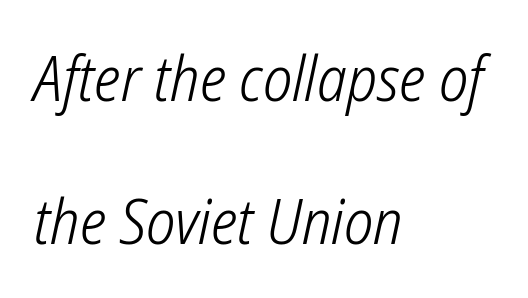
{"serif": "no", "bold": "no", "weight": "light", "width": "condensed", "stroke_contrast": "low", "x_height": "medium", "monospaced": "no", "underline": "no", "align": "left", "line_spacing": "loose", "line_spacing_ratio": 2.31, "letter_spacing": "normal", "letter_spacing_em": 0.0, "glyph_px": 62}
